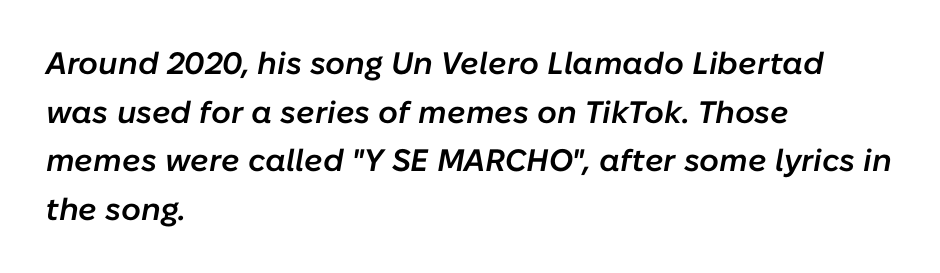
Default kerning and tracking; the words read as compact shapes. This is moderately heavy type, rendered in semibold. How would I describe the line gaps? Plain and ordinary. Character widths vary here, with narrow letters taking less room than wide ones. A bare baseline throughout the passage.
